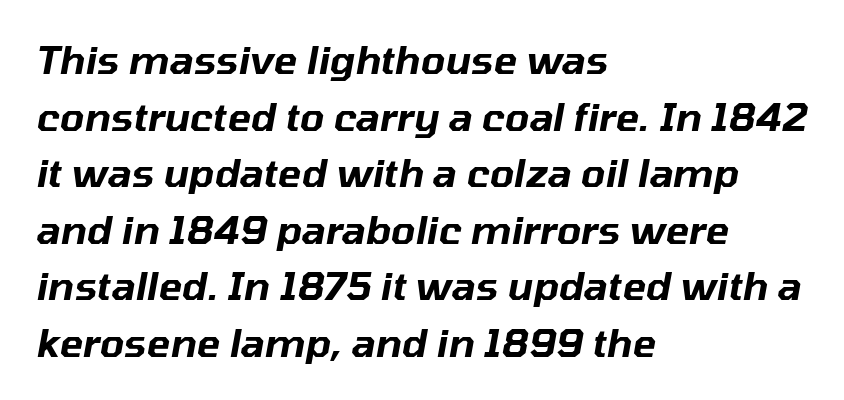
Q: Is the text italic (slanted)? A: Yes, it leans right by about 10 degrees.
Q: Is the text underlined? A: No.
Q: How is the paragraph aligned? A: Left-aligned.
Q: Is the spacing between letters normal or unusually wide? A: Normal.
Q: Is the spacing between lines tight, normal or loose? A: Normal.
Q: Width (condensed, normal, or wide)? A: Normal.
Q: Stroke contrast? A: Low.
Q: x-height? A: Medium.
Q: Monospaced? A: No.
